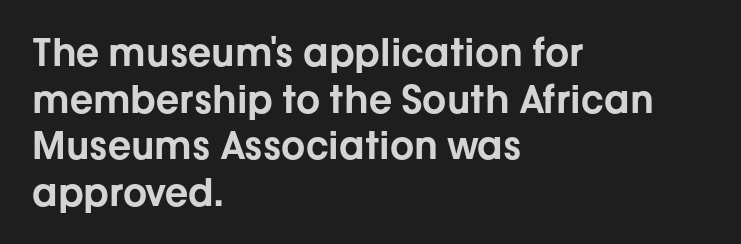
The image shows 38 px sans-serif type, upright; set left-aligned, line spacing 1.23x, normal letter spacing, not underlined; low stroke contrast and a medium x-height.
